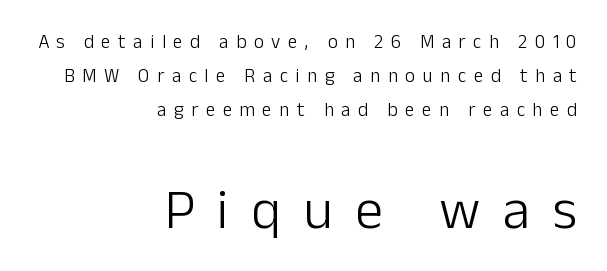
{"serif": "no", "italic": "no", "bold": "no", "weight": "light", "width": "normal", "stroke_contrast": "low", "x_height": "medium", "monospaced": "no", "underline": "no", "align": "right", "line_spacing_ratio": 1.8, "letter_spacing": "wide", "letter_spacing_em": 0.4, "larger_block": "second", "size_ratio": 2.95, "glyph_px": 56}
